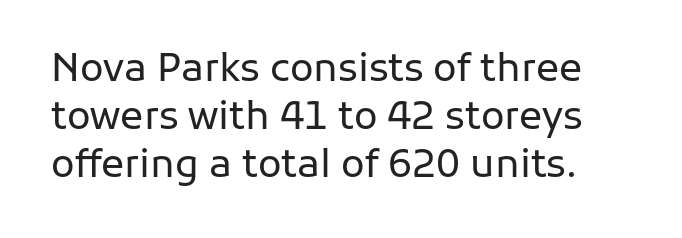
The lettering stays uniformly vertical, giving the passage a roman look. To sum up the face: it is a sans, with no serifs. The zone under the glyphs is completely vacant. Vertical stems look standard width or narrower in stroke. Think of a printed novel: that variable character pitch is what you see here.
